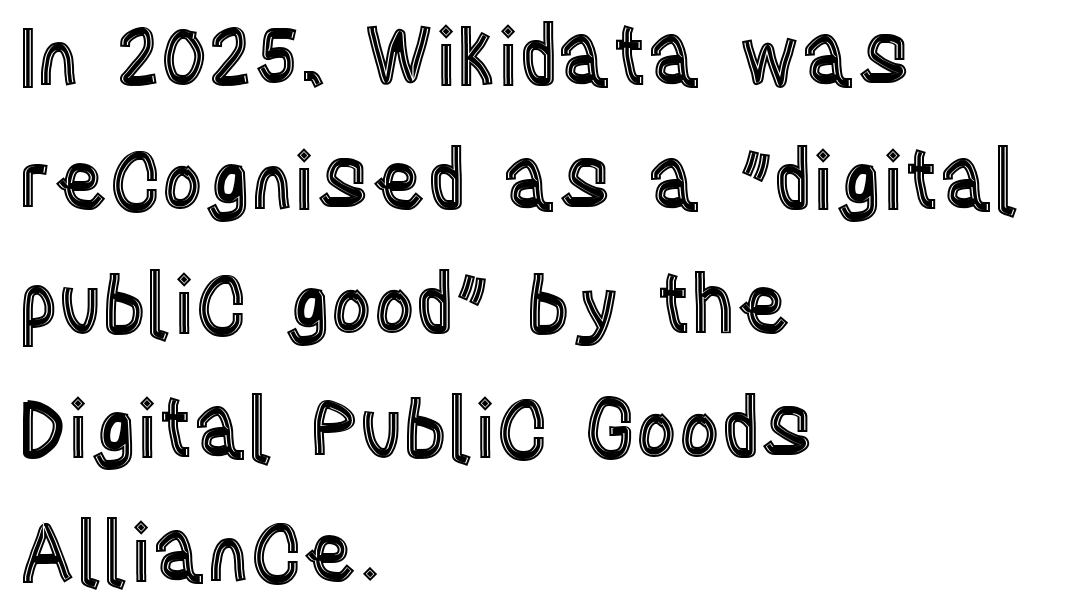
{"italic": "no", "width": "condensed", "x_height": "large", "monospaced": "no", "underline": "no", "align": "left", "line_spacing": "normal", "line_spacing_ratio": 1.55, "letter_spacing": "normal", "letter_spacing_em": 0.0, "glyph_px": 80}
